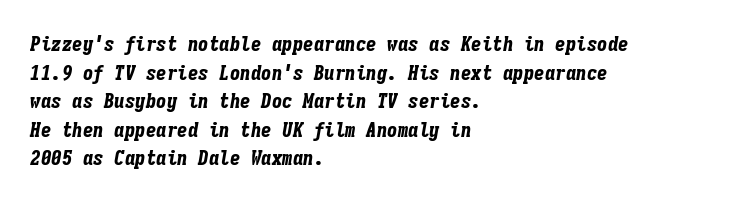
Q: Is the text bold? A: Yes.
Q: Is the text italic (slanted)? A: Yes, it leans right by about 9 degrees.
Q: Is the text underlined? A: No.
Q: How is the paragraph aligned? A: Left-aligned.
Q: Is the spacing between letters normal or unusually wide? A: Normal.
Q: Is the spacing between lines tight, normal or loose? A: Normal.
